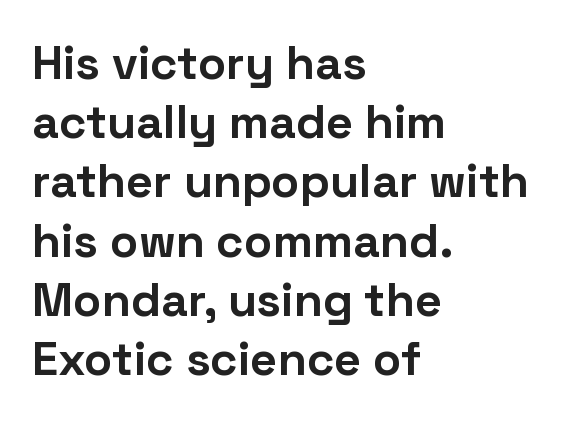
The image shows 47 px bold sans-serif type, upright; set left-aligned, normal line spacing (1.26x), normal letter spacing, not underlined; low stroke contrast and a medium x-height.
